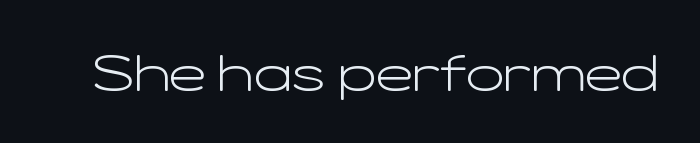
{"serif": "no", "italic": "no", "bold": "no", "weight": "light", "width": "wide", "stroke_contrast": "low", "x_height": "medium", "monospaced": "no", "underline": "no", "letter_spacing": "normal", "letter_spacing_em": 0.0, "glyph_px": 50}
